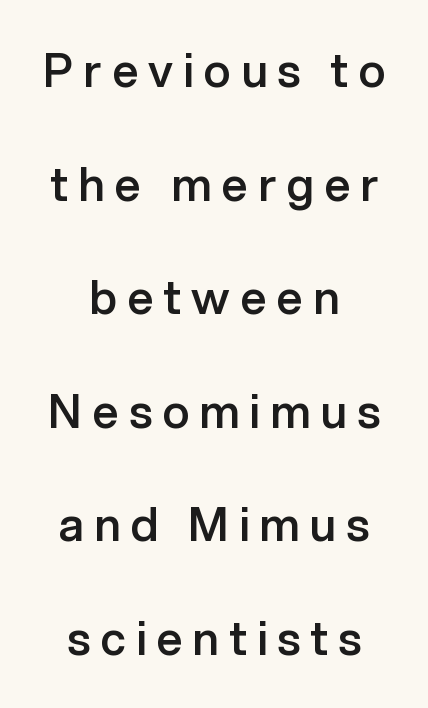
Is the letter spacing exaggerated? Yes — the characters are pushed far apart. The designer went with a sans here, leaving each stem footless. Slightly chunky letters — semibold, I'd say, not full bold. Upright lettering throughout. Is this a fixed-width face? No — the glyphs have proportional, varying widths.
